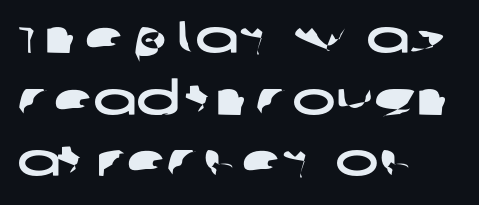
The letterforms sit shoulder to shoulder at normal distance. Nobody drew a line under any word here. Quick note: interline space is typical. Unlike a traditional serif, this face leaves its strokes unadorned. The text block is weighted toward the left margin, trailing off unevenly rightward.
